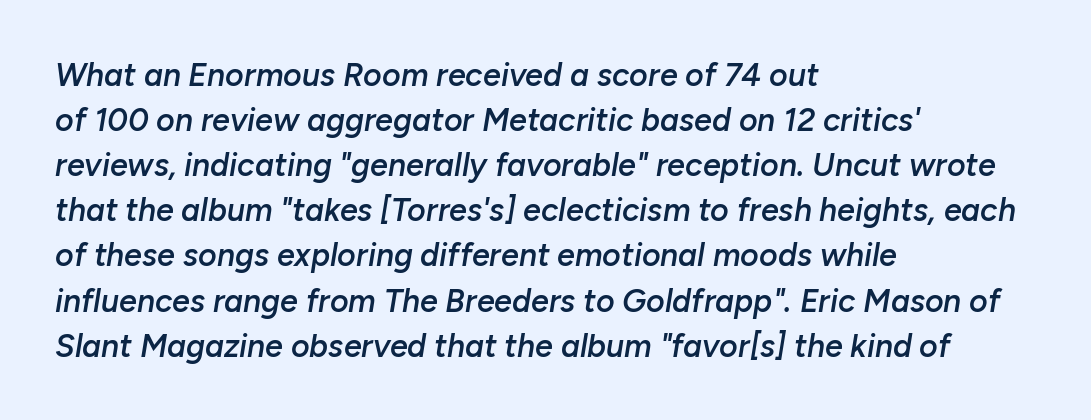
The image shows 32 px semibold type, italic (leaning right); set left-aligned, normal line spacing (1.41x), normal letter spacing, not underlined; low stroke contrast and a medium x-height.
